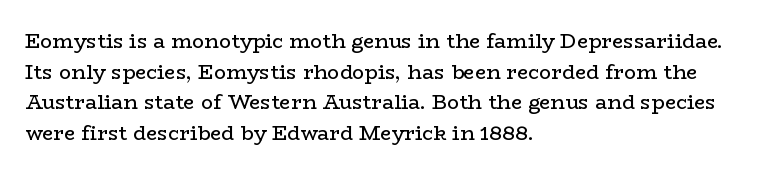
If you drew a line through each stem, it would be perfectly vertical. Students, observe: this is what conventionally led text looks like. Alignment: flush left. Decoration check: the copy has no underline.
